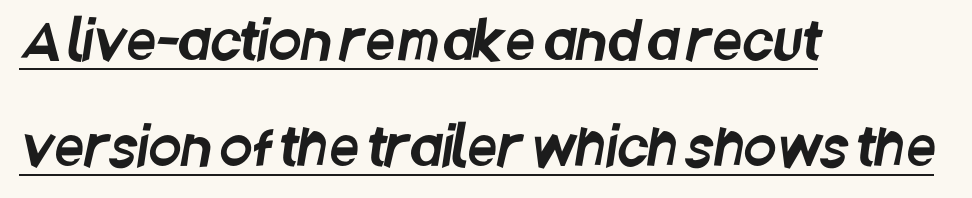
{"serif": "no", "width": "condensed", "stroke_contrast": "low", "x_height": "large", "monospaced": "no", "underline": "yes", "align": "left", "line_spacing": "loose", "line_spacing_ratio": 2.0, "letter_spacing": "normal", "letter_spacing_em": 0.0, "glyph_px": 53}
